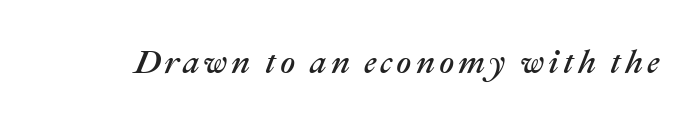
Looks like regular typesetting: each glyph gets only the width it needs. Looking at the ascenders, they clearly lean. The area under the type is left untouched.
